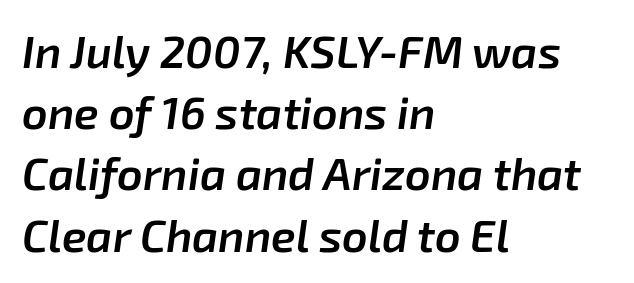
Letter spacing: default. Character widths vary here, with narrow letters taking less room than wide ones. Slightly chunky letters — semibold, I'd say, not full bold. Beneath every word, the page is bare. This is oblique type, the kind used for emphasis or titles.
